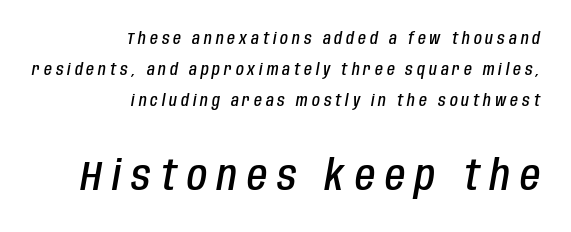
The line-height multiplier appears high, well above default. The words here are not underlined. Heft: intermediate — a semibold. Spacing between characters has been opened up far beyond the box default. Varying glyph widths throughout — classic text-font behaviour. These lines were composed using italics.
